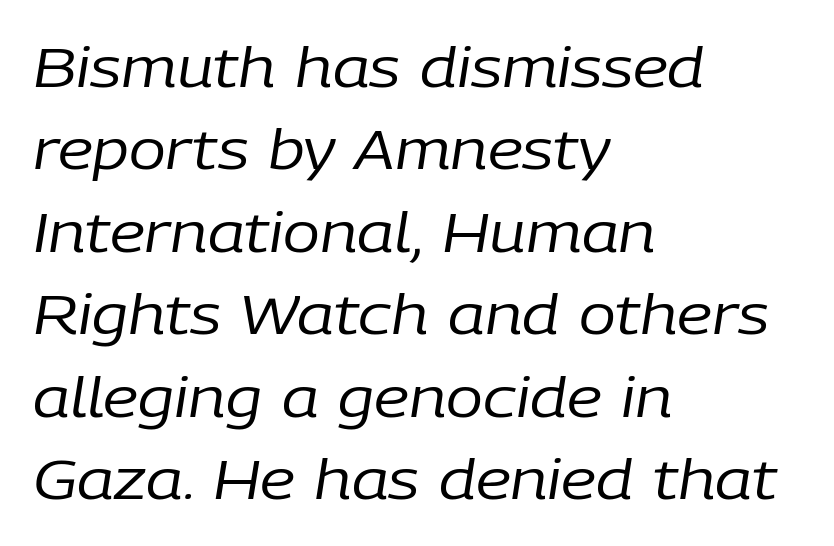
{"italic": "yes", "lean": "right", "slant_degrees": 9, "bold": "no", "weight": "regular", "width": "normal", "stroke_contrast": "low", "x_height": "medium", "monospaced": "no", "underline": "no", "align": "left", "line_spacing": "normal", "line_spacing_ratio": 1.5, "letter_spacing": "normal", "letter_spacing_em": 0.0, "glyph_px": 55}
